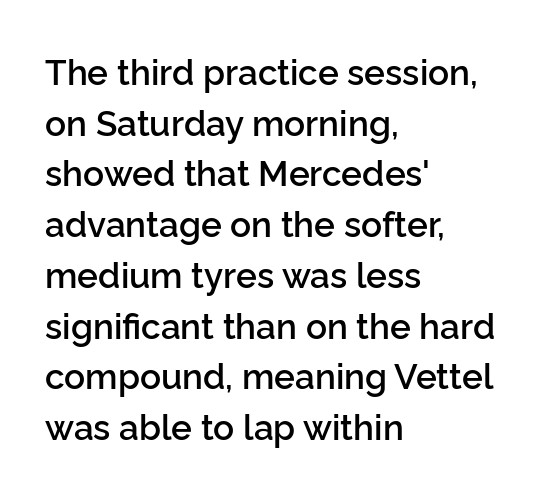
The glyphs in this specimen are sans serif. Ordinary non-slanted type is in use. Clear beneath every line of the passage. This sample has the flowing, uneven cadence of proportional lettering. The horizontal fit of the characters is conventional and even.
